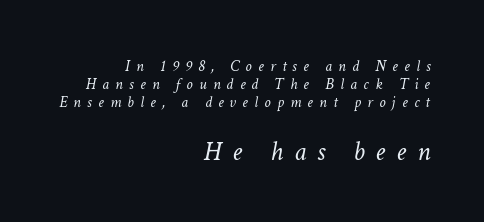
Q: Is the text bold? A: No.
Q: Is the text italic (slanted)? A: Yes, it leans right by about 11 degrees.
Q: Is the text underlined? A: No.
Q: How is the paragraph aligned? A: Right-aligned.
Q: Is the spacing between letters normal or unusually wide? A: Unusually wide.
Q: Is the spacing between lines tight, normal or loose? A: Tight.
Q: Which block of text is set in a larger size, the first (top) or the second (bottom)? A: The second (bottom) one.
Q: Width (condensed, normal, or wide)? A: Normal.
Q: Stroke contrast? A: Low.
Q: x-height? A: Medium.
Q: Monospaced? A: No.
